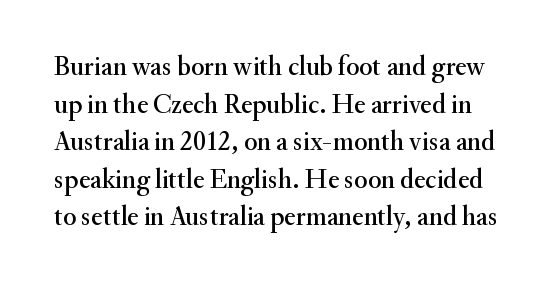
Descenders are the only things crossing below the line. The letters stand straight up with perfectly vertical stems. The designer left line spacing at the default. There is no visible air inserted between adjacent glyphs.
